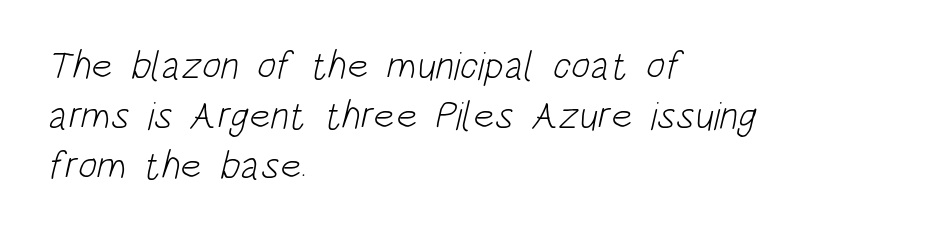
The image shows 40 px light, condensed sans-serif type; set left-aligned, normal line spacing (1.25x), normal letter spacing, not underlined; low stroke contrast and a large x-height.
